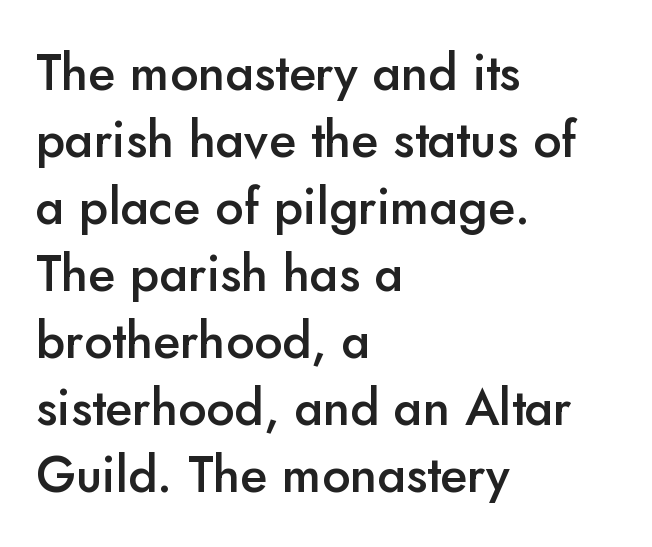
Q: Is the text bold? A: Semi-bold.
Q: Is the text italic (slanted)? A: No, it is upright.
Q: Is the typeface a serif or a sans-serif typeface? A: Sans-serif.
Q: Is the text underlined? A: No.
Q: How is the paragraph aligned? A: Left-aligned.
Q: Is the spacing between letters normal or unusually wide? A: Normal.
Q: Is the spacing between lines tight, normal or loose? A: Normal.
Q: Width (condensed, normal, or wide)? A: Normal.
Q: Stroke contrast? A: Low.
Q: x-height? A: Small.
Q: Monospaced? A: No.
